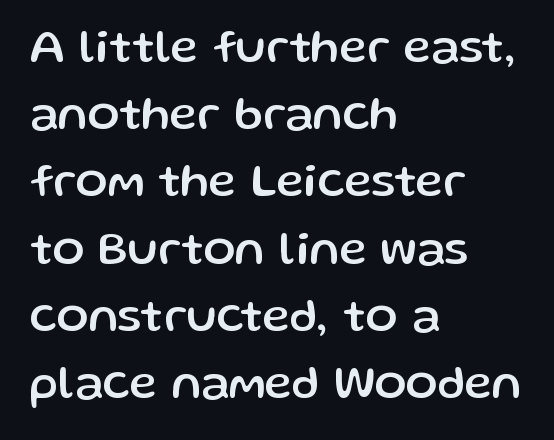
The image shows 47 px sans-serif type, upright; set left-aligned, normal line spacing (1.43x), normal letter spacing, not underlined; low stroke contrast and a medium x-height.
